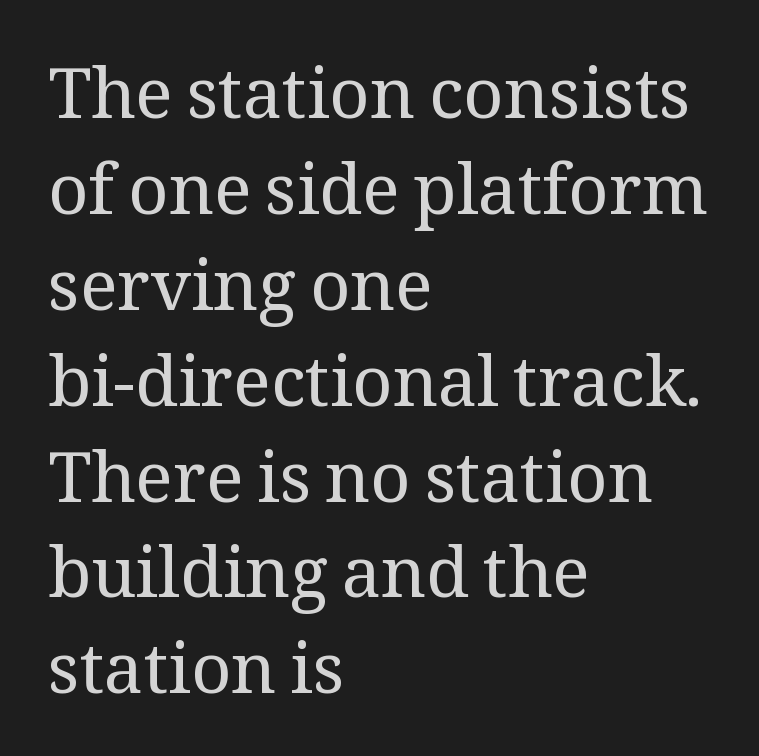
Reading down the column, the eye jumps a familiar distance to each next line. Do the letters lean? They stand straight. The passage shown is typed in a proportional face where columns would drift. Reading down the block, your eye returns to a fixed left position each line.
